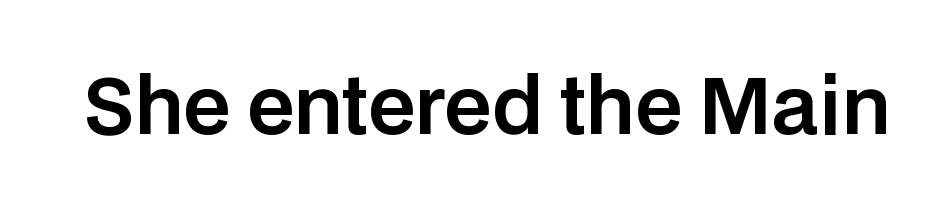
The passage shown has conventional tracking throughout. Looks like regular typesetting: each glyph gets only the width it needs. The string is rendered with underlining switched off. A typesetter would label this face a sans. Characters remain perfectly vertical along every line.
